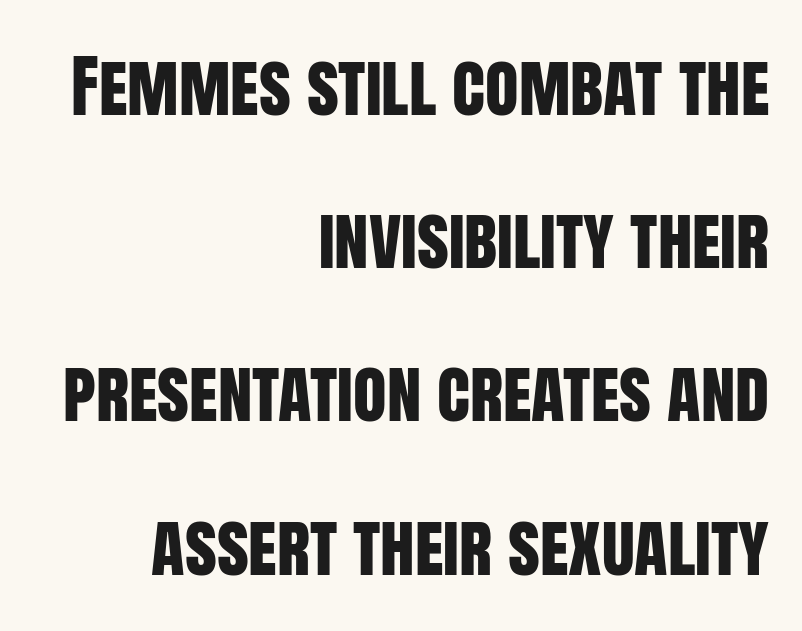
The image shows 69 px condensed sans-serif type, upright; set right-aligned, loose line spacing (2.22x), normal letter spacing, not underlined; low stroke contrast and a large x-height.
